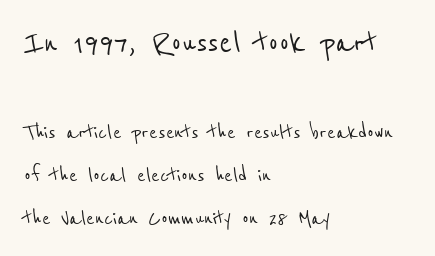
Q: Is the typeface a serif or a sans-serif typeface? A: Sans-serif.
Q: Is the text underlined? A: No.
Q: How is the paragraph aligned? A: Left-aligned.
Q: Is the spacing between letters normal or unusually wide? A: Normal.
Q: Which block of text is set in a larger size, the first (top) or the second (bottom)? A: The first (top) one.
Q: Width (condensed, normal, or wide)? A: Condensed.
Q: Stroke contrast? A: Low.
Q: x-height? A: Medium.
Q: Monospaced? A: No.
